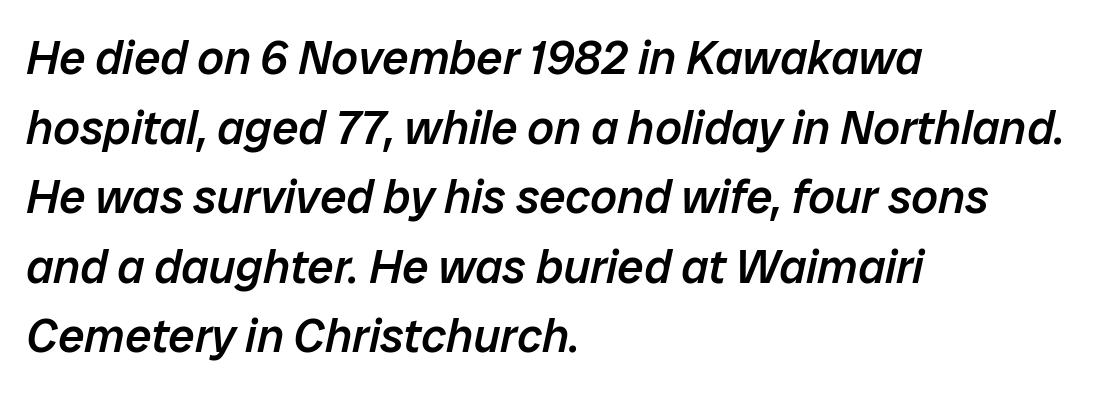
{"italic": "yes", "lean": "right", "slant_degrees": 12, "bold": "semi", "weight": "semibold", "width": "normal", "stroke_contrast": "low", "x_height": "medium", "monospaced": "no", "underline": "no", "align": "left", "line_spacing": "normal", "line_spacing_ratio": 1.48, "letter_spacing": "normal", "letter_spacing_em": 0.0, "glyph_px": 47}
